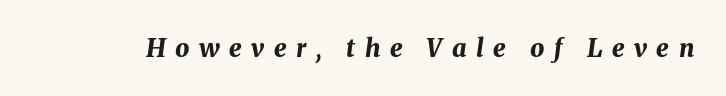
The image shows 25 px bold type, italic (leaning right); set unusually wide letter spacing (+0.38 em), not underlined.
